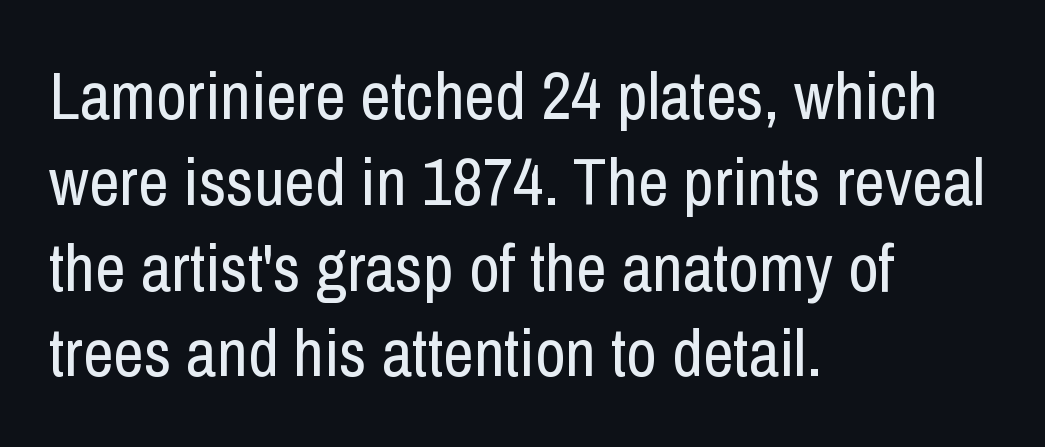
The image shows 67 px regular-weight, condensed sans-serif type, upright; set left-aligned, normal line spacing (1.28x), normal letter spacing, not underlined; low stroke contrast and a medium x-height.
